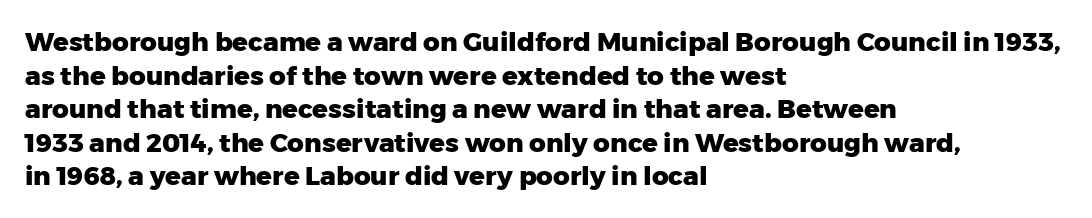
The image shows 26 px bold type, upright; set left-aligned, normal line spacing (1.29x), normal letter spacing, not underlined.
